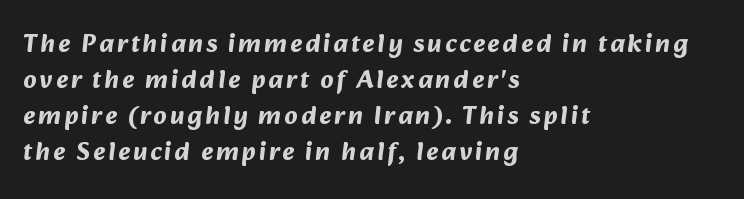
The image shows 26 px bold type; set left-aligned, normal line spacing (1.38x), not underlined.
